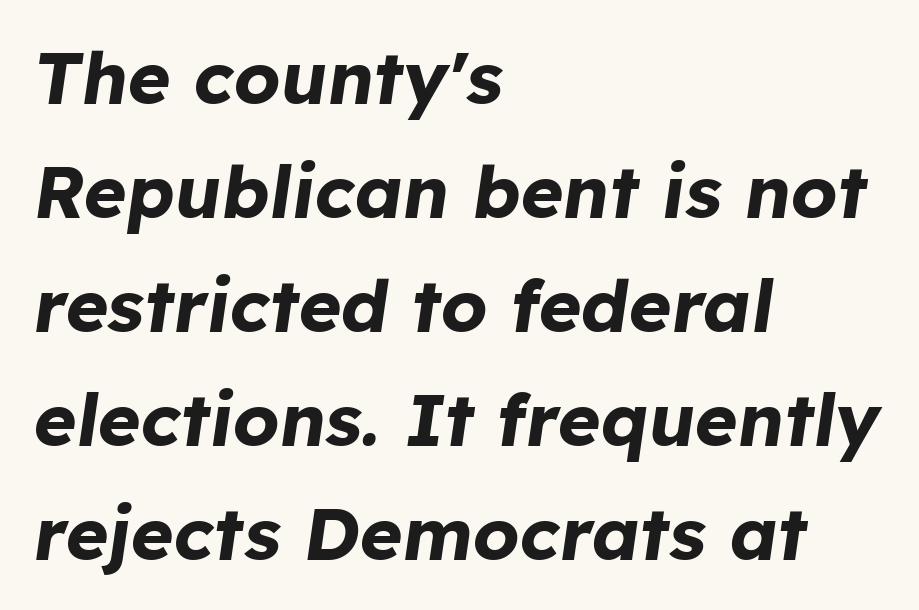
{"italic": "yes", "lean": "right", "slant_degrees": 8, "bold": "yes", "weight": "bold", "width": "normal", "stroke_contrast": "low", "x_height": "medium", "monospaced": "no", "underline": "no", "align": "left", "line_spacing": "normal", "line_spacing_ratio": 1.56, "letter_spacing": "normal", "letter_spacing_em": 0.0, "glyph_px": 73}
